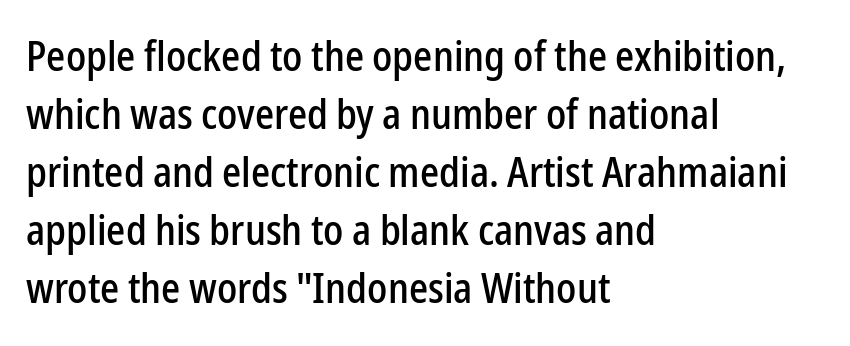
Q: Is the text italic (slanted)? A: No, it is upright.
Q: Is the typeface a serif or a sans-serif typeface? A: Sans-serif.
Q: Is the text underlined? A: No.
Q: How is the paragraph aligned? A: Left-aligned.
Q: Is the spacing between letters normal or unusually wide? A: Normal.
Q: Is the spacing between lines tight, normal or loose? A: Normal.
Q: Width (condensed, normal, or wide)? A: Condensed.
Q: Stroke contrast? A: Low.
Q: x-height? A: Medium.
Q: Monospaced? A: No.
